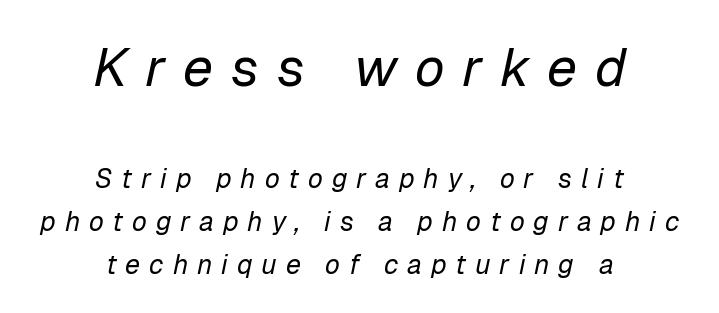
The upper block of text is set noticeably larger than the block beneath it. Short and long lines alike share a common midpoint. The passage shown is typed in a proportional face where columns would drift. The passage shown stacks its lines at a standard gap.
